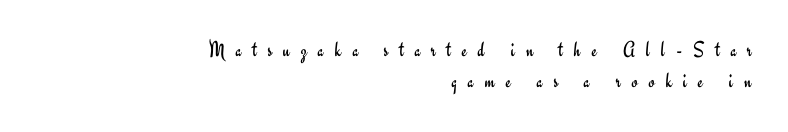
{"bold": "no", "underline": "no", "align": "right", "line_spacing": "normal", "line_spacing_ratio": 1.43, "letter_spacing": "wide", "letter_spacing_em": 0.5, "glyph_px": 22}
